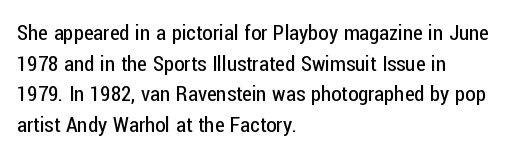
The strip under each line holds only bare page. The lines in this sample share a left origin and differ only in where they stop. The block of text has a typical density, with ordinary space between rows. A typesetter would call this zero additional tracking. Each stroke keeps to a modest, everyday thickness or less. Style check: upright.
